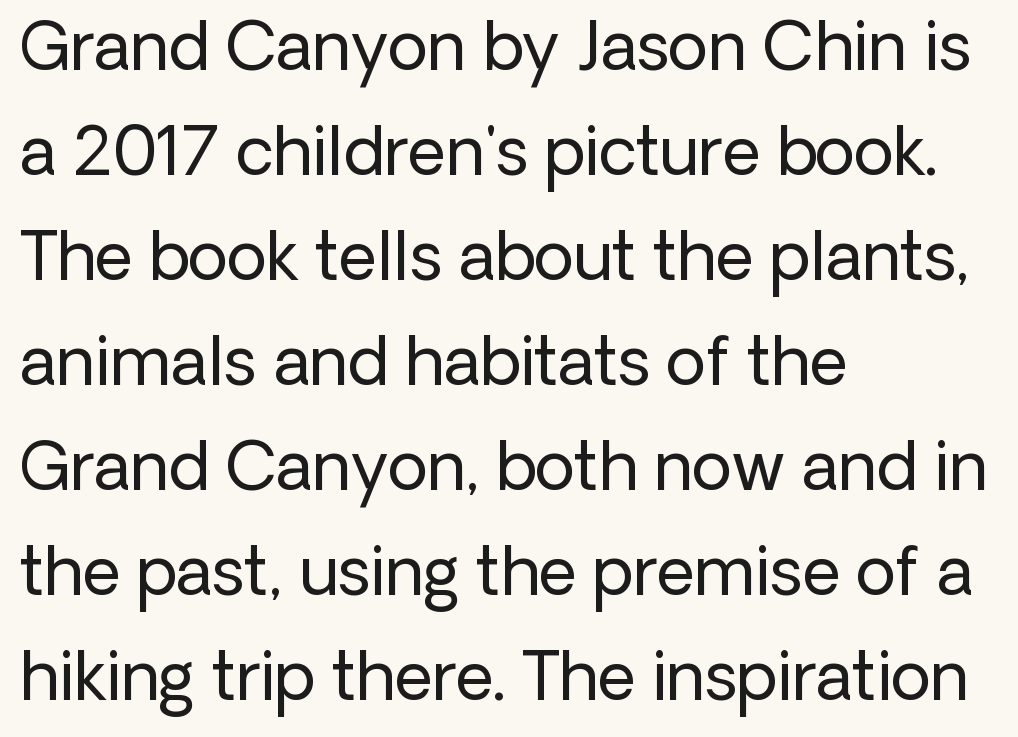
The gaps between neighbouring characters are ordinary and unremarkable. The strokes carry an ordinary text weight at most. Do the characters align in a grid? No, the font is proportional. Look at the bottom of the vertical strokes: they stop flat, with no serifs. Is there any slant? The stems are plumb.
